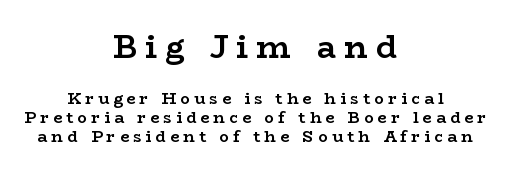
These lines carry a lot of weight — the face is fully bold. If you squint, the top block still reads clearly — it's the larger of the two. Descenders are the only things crossing below the line. Tracking value appears strongly positive — letters spread wide. Do the letters lean? They stand straight.
